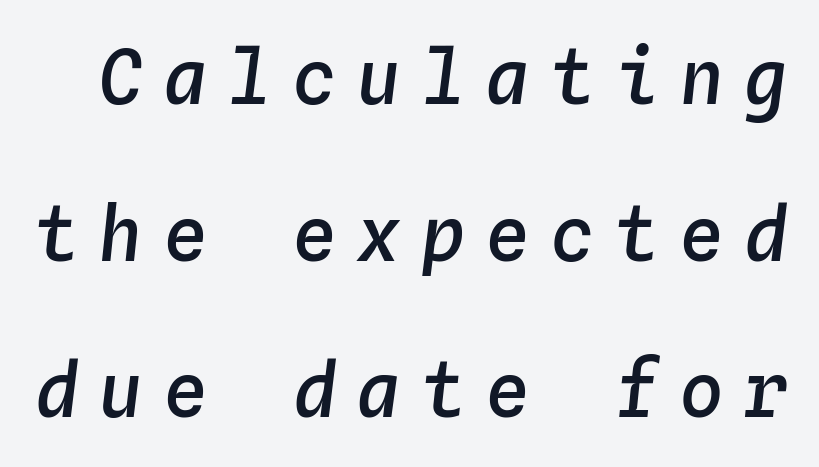
{"italic": "yes", "lean": "right", "slant_degrees": 4, "bold": "semi", "weight": "semibold", "width": "normal", "stroke_contrast": "low", "x_height": "medium", "monospaced": "yes", "underline": "no", "line_spacing": "loose", "line_spacing_ratio": 2.09, "letter_spacing": "wide", "letter_spacing_em": 0.26, "glyph_px": 75}
